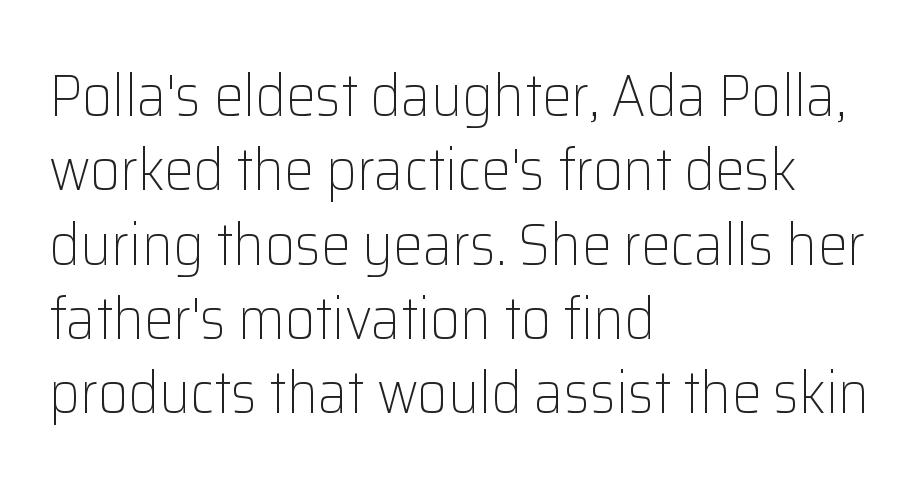
{"serif": "no", "italic": "no", "bold": "no", "weight": "light", "width": "normal", "stroke_contrast": "low", "x_height": "medium", "monospaced": "no", "underline": "no", "align": "left", "line_spacing": "normal", "line_spacing_ratio": 1.26, "letter_spacing": "normal", "letter_spacing_em": 0.0, "glyph_px": 59}
